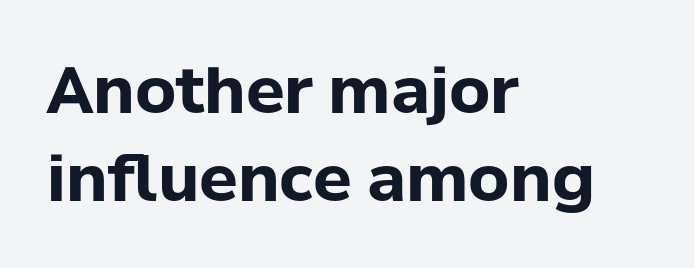
Q: Is the text bold? A: Yes.
Q: Is the text italic (slanted)? A: No, it is upright.
Q: Is the typeface a serif or a sans-serif typeface? A: Sans-serif.
Q: Is the text underlined? A: No.
Q: How is the paragraph aligned? A: Left-aligned.
Q: Is the spacing between letters normal or unusually wide? A: Normal.
Q: Is the spacing between lines tight, normal or loose? A: Normal.
Q: Width (condensed, normal, or wide)? A: Normal.
Q: Stroke contrast? A: Low.
Q: x-height? A: Medium.
Q: Monospaced? A: No.
